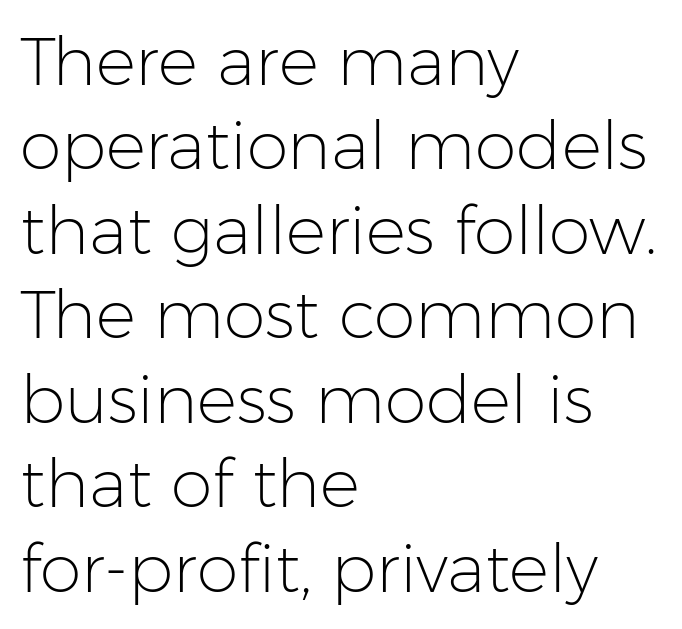
The image shows 67 px light sans-serif type, upright; set left-aligned, normal line spacing (1.26x), normal letter spacing, not underlined; low stroke contrast and a medium x-height.
